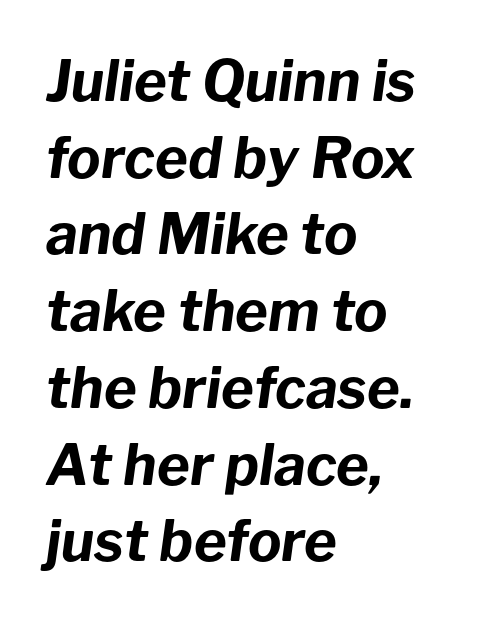
Interline gaps are of average width in this sample. Underlining? Definitely not there. Slant detected: the letters are inclined. The font is running at its bold setting. A typesetter would call this proportional, since set widths differ per character. The lines in this sample share a left origin and differ only in where they stop.
